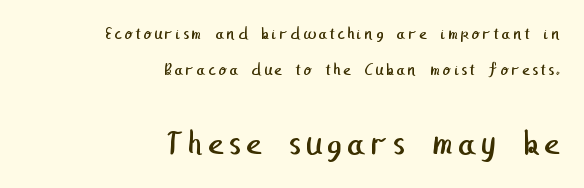
{"serif": "no", "bold": "no", "weight": "regular", "width": "normal", "stroke_contrast": "low", "x_height": "medium", "underline": "no", "align": "right", "line_spacing": "loose", "line_spacing_ratio": 1.99, "larger_block": "second", "size_ratio": 2.06, "glyph_px": 37}
